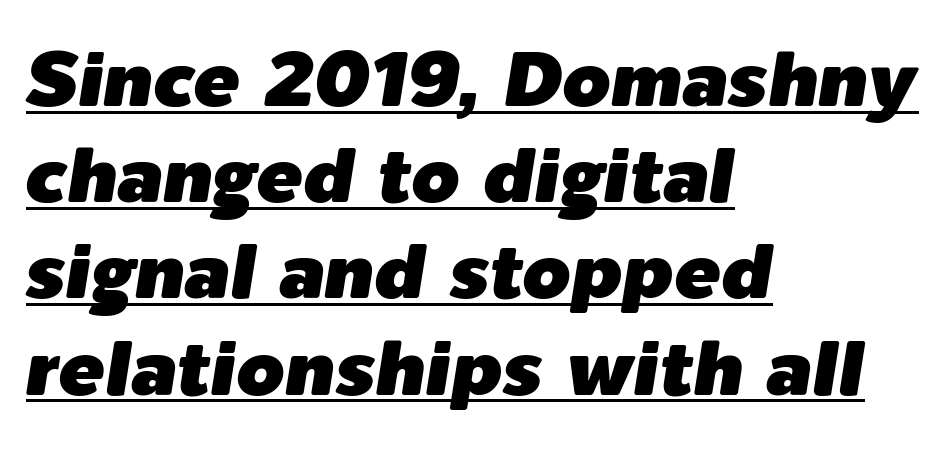
The image shows 77 px text type, italic (leaning right); set left-aligned, normal line spacing (1.25x), normal letter spacing, underlined; low stroke contrast and a medium x-height.
